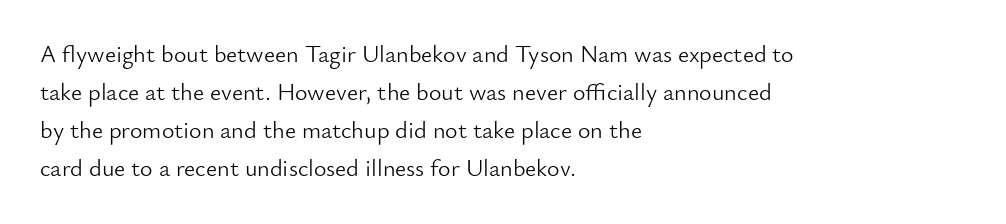
Is there much room between lines? A standard amount, neither cramped nor airy. A roman cut, with each character standing at attention. How are the letters spaced? Ordinarily, with no added tracking. This rendering features lettering with no underline. The paragraph shown leans on its left margin. The weight tops out at a normal text grade.
